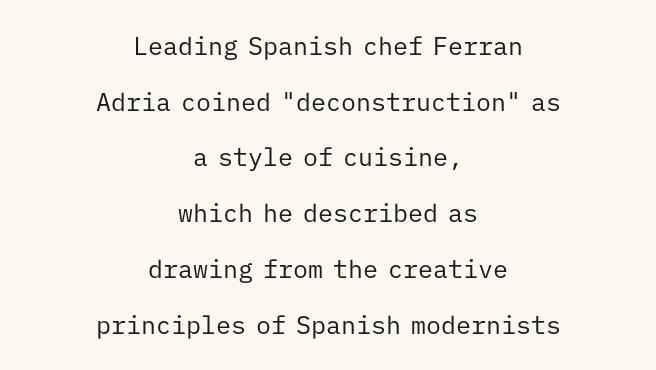
Q: Is the text bold? A: No.
Q: Is the text italic (slanted)? A: No, it is upright.
Q: Is the text underlined? A: No.
Q: How is the paragraph aligned? A: Centered.
Q: Is the spacing between letters normal or unusually wide? A: Normal.
Q: Is the spacing between lines tight, normal or loose? A: Loose.
